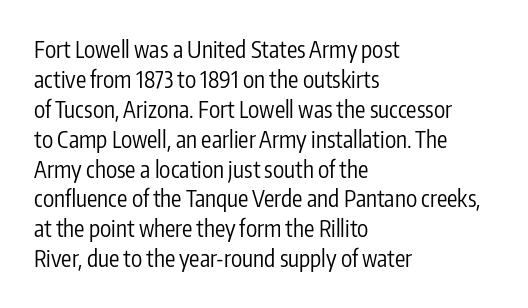
{"italic": "no", "bold": "no", "underline": "no", "align": "left", "line_spacing": "normal", "line_spacing_ratio": 1.3, "letter_spacing": "normal", "letter_spacing_em": 0.0, "glyph_px": 23}
